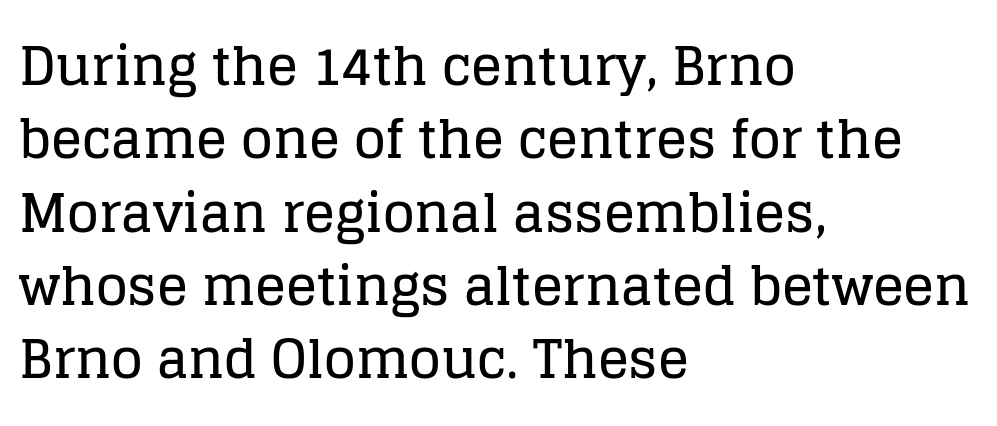
{"serif": "yes", "italic": "no", "width": "normal", "stroke_contrast": "low", "x_height": "large", "monospaced": "no", "underline": "no", "align": "left", "line_spacing": "normal", "line_spacing_ratio": 1.41, "letter_spacing": "normal", "letter_spacing_em": 0.0, "glyph_px": 52}
